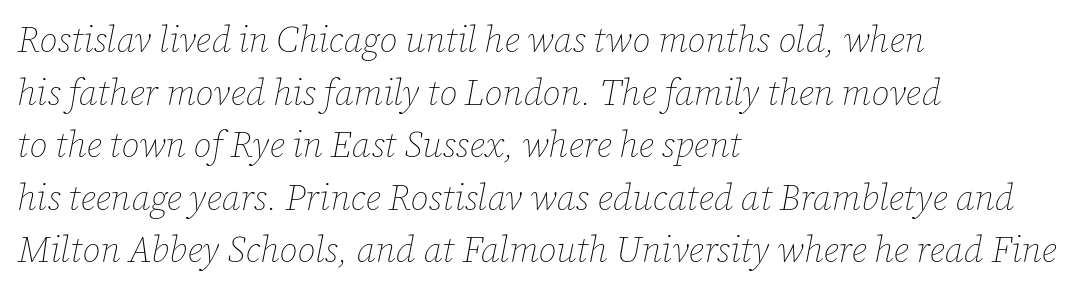
Q: Is the text bold? A: No.
Q: Is the text italic (slanted)? A: Yes, it leans right by about 12 degrees.
Q: Is the text underlined? A: No.
Q: How is the paragraph aligned? A: Left-aligned.
Q: Is the spacing between letters normal or unusually wide? A: Normal.
Q: Is the spacing between lines tight, normal or loose? A: Normal.
Q: Width (condensed, normal, or wide)? A: Normal.
Q: Stroke contrast? A: Low.
Q: x-height? A: Medium.
Q: Monospaced? A: No.
